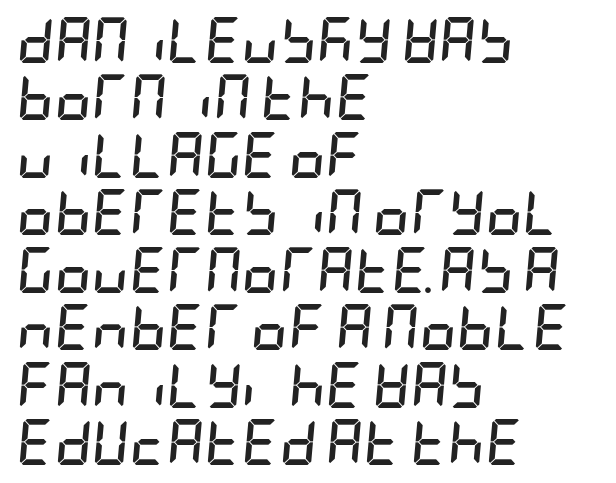
Q: Is the text bold? A: Yes.
Q: Is the text italic (slanted)? A: Yes, it leans right by about 5 degrees.
Q: Is the text underlined? A: No.
Q: How is the paragraph aligned? A: Left-aligned.
Q: Is the spacing between letters normal or unusually wide? A: Normal.
Q: Is the spacing between lines tight, normal or loose? A: Normal.
Q: Width (condensed, normal, or wide)? A: Condensed.
Q: Stroke contrast? A: Low.
Q: x-height? A: Large.
